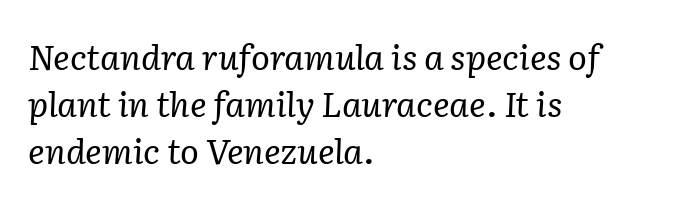
The image shows 35 px regular-weight serif type, italic (leaning right); set left-aligned, normal line spacing (1.34x), normal letter spacing, not underlined; low stroke contrast and a medium x-height.
